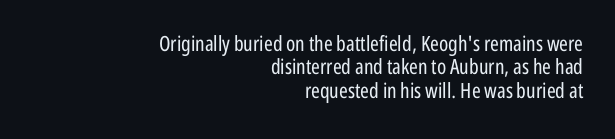
Q: Is the text bold? A: No.
Q: Is the text italic (slanted)? A: No, it is upright.
Q: Is the text underlined? A: No.
Q: How is the paragraph aligned? A: Right-aligned.
Q: Is the spacing between letters normal or unusually wide? A: Normal.
Q: Is the spacing between lines tight, normal or loose? A: Tight.
